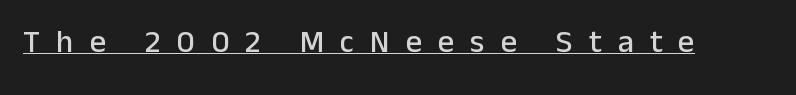
{"serif": "no", "italic": "no", "width": "normal", "stroke_contrast": "low", "x_height": "medium", "monospaced": "no", "underline": "yes", "letter_spacing": "wide", "letter_spacing_em": 0.5, "glyph_px": 32}
